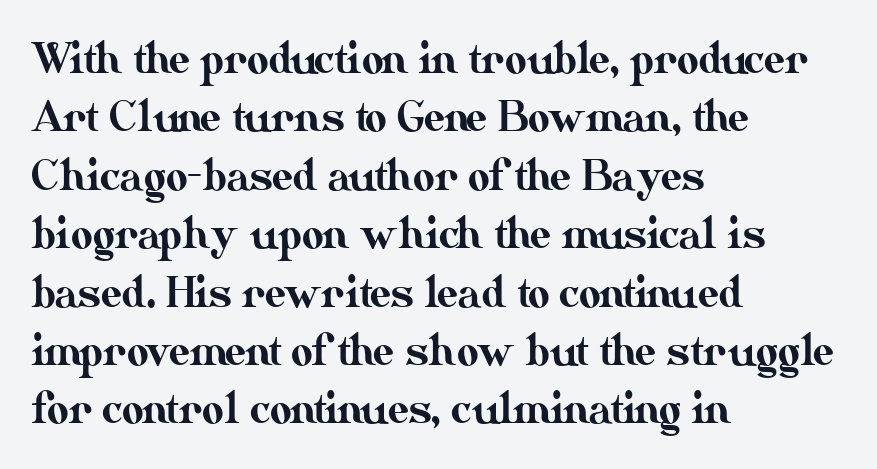
Q: Is the text italic (slanted)? A: No, it is upright.
Q: Is the text underlined? A: No.
Q: How is the paragraph aligned? A: Left-aligned.
Q: Is the spacing between letters normal or unusually wide? A: Normal.
Q: Is the spacing between lines tight, normal or loose? A: Normal.
Q: Width (condensed, normal, or wide)? A: Normal.
Q: Stroke contrast? A: Medium.
Q: x-height? A: Small.
Q: Monospaced? A: No.
